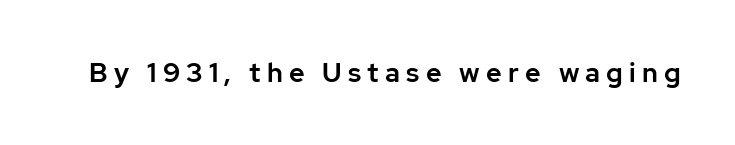
{"italic": "no", "underline": "no", "letter_spacing": "wide", "letter_spacing_em": 0.23, "glyph_px": 27}
